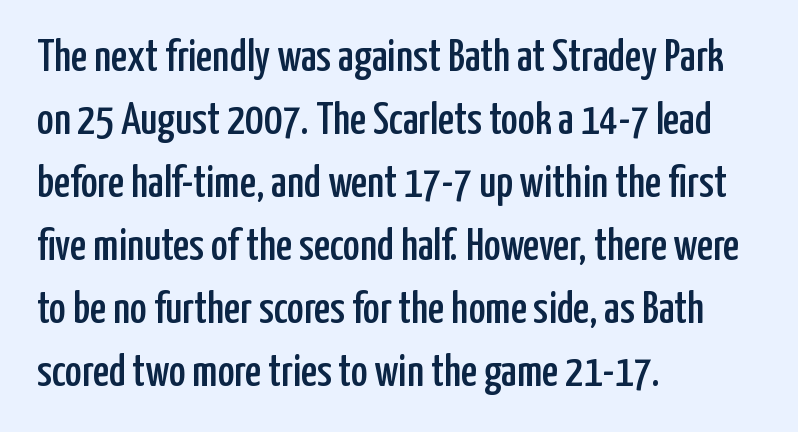
Q: Is the text italic (slanted)? A: No, it is upright.
Q: Is the typeface a serif or a sans-serif typeface? A: Sans-serif.
Q: Is the text underlined? A: No.
Q: How is the paragraph aligned? A: Left-aligned.
Q: Is the spacing between letters normal or unusually wide? A: Normal.
Q: Is the spacing between lines tight, normal or loose? A: Normal.
Q: Width (condensed, normal, or wide)? A: Condensed.
Q: Stroke contrast? A: Low.
Q: x-height? A: Medium.
Q: Monospaced? A: No.
